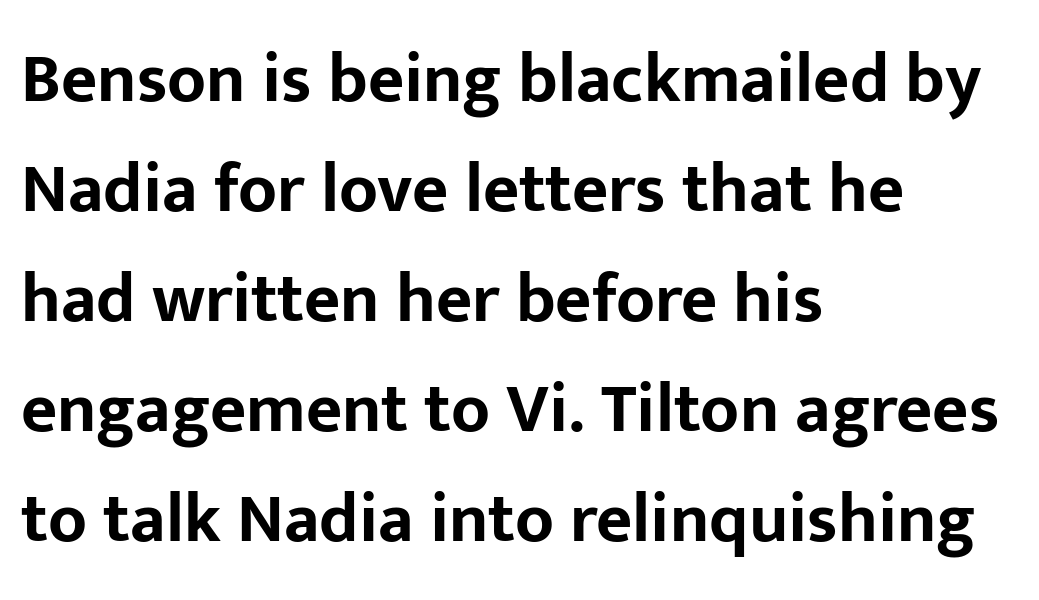
Short note: letters normally spaced. The letters carry no serifs — their stems end cleanly without finishing strokes. Does the lettering tilt? It doesn't — this is upright. Looks like regular typesetting: each glyph gets only the width it needs. The rendering uses a moderate line-height, typical for paragraphs. Typesetter's note: full bold, strokes at maximum text heaviness.
